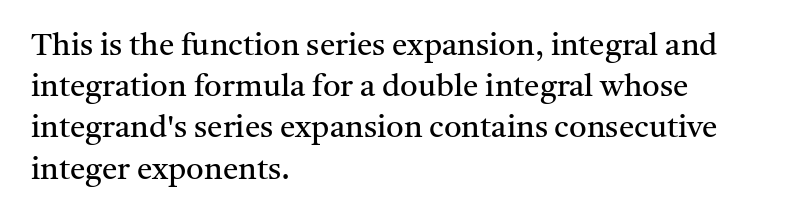
{"serif": "yes", "italic": "no", "bold": "no", "weight": "regular", "width": "normal", "stroke_contrast": "medium", "x_height": "medium", "monospaced": "no", "underline": "no", "align": "left", "line_spacing": "normal", "line_spacing_ratio": 1.33, "letter_spacing": "normal", "letter_spacing_em": 0.0, "glyph_px": 31}
